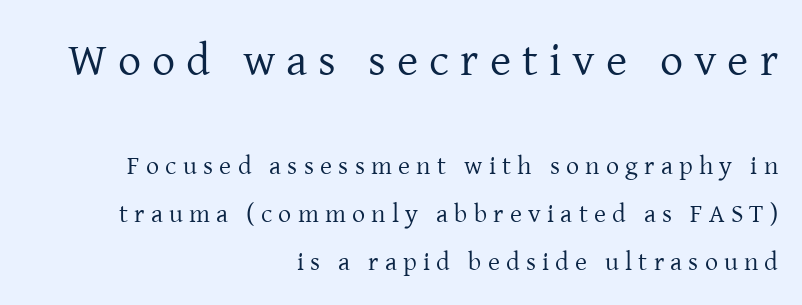
Q: Is the text bold? A: No.
Q: Is the text italic (slanted)? A: No, it is upright.
Q: Is the typeface a serif or a sans-serif typeface? A: Serif.
Q: Is the text underlined? A: No.
Q: How is the paragraph aligned? A: Right-aligned.
Q: Is the spacing between letters normal or unusually wide? A: Unusually wide.
Q: Which block of text is set in a larger size, the first (top) or the second (bottom)? A: The first (top) one.
Q: Width (condensed, normal, or wide)? A: Normal.
Q: Stroke contrast? A: Low.
Q: x-height? A: Medium.
Q: Monospaced? A: No.
